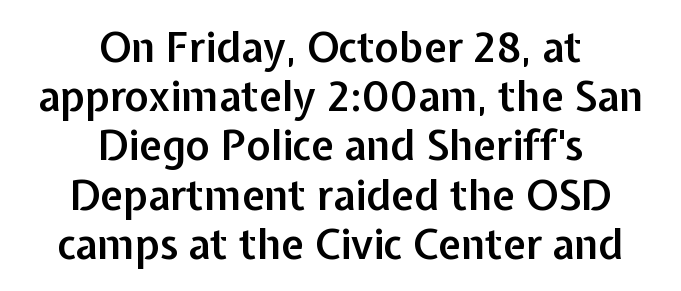
Note the varied advance widths — an 'i' is clearly narrower than an 'm'. This is sans-serif lettering, the kind often seen on screens and signage. This is roman type, the default non-slanted kind. The strip under each line holds only bare page.
